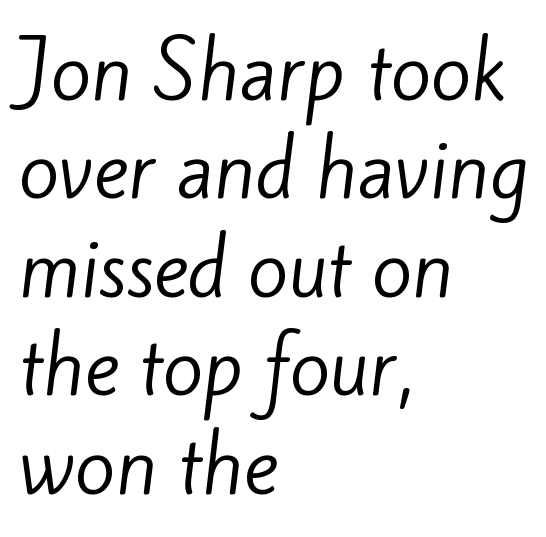
Anything drawn beneath the words? Only blank space. In CSS terms this would be text-align: left. Character widths vary here, with narrow letters taking less room than wide ones. Letter spacing: default. A typesetter would label this face a sans. No heavy texture on the line: the type isn't bold.
